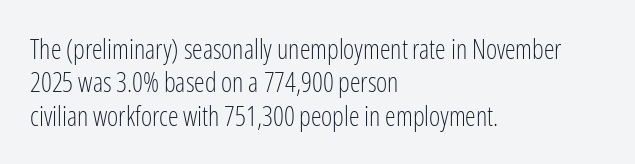
{"italic": "no", "bold": "no", "underline": "no", "align": "left", "line_spacing_ratio": 1.24, "letter_spacing": "normal", "letter_spacing_em": 0.0, "glyph_px": 27}
